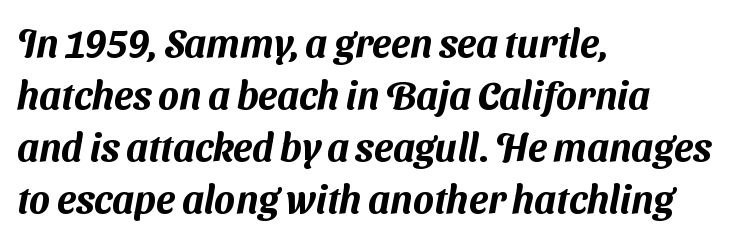
{"serif": "no", "width": "normal", "stroke_contrast": "medium", "x_height": "medium", "monospaced": "no", "underline": "no", "align": "left", "line_spacing": "normal", "line_spacing_ratio": 1.33, "letter_spacing": "normal", "letter_spacing_em": 0.0, "glyph_px": 39}
